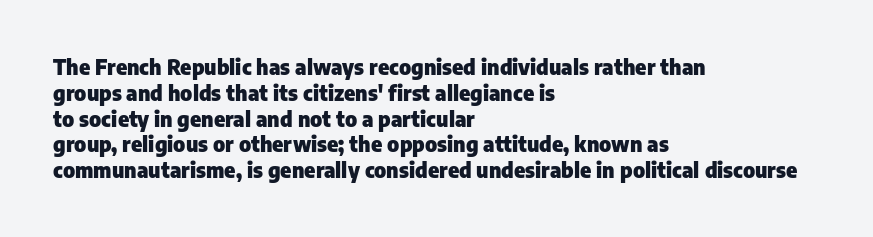
{"italic": "no", "bold": "yes", "underline": "no", "align": "left", "line_spacing_ratio": 1.23, "letter_spacing": "normal", "letter_spacing_em": 0.0, "glyph_px": 21}
